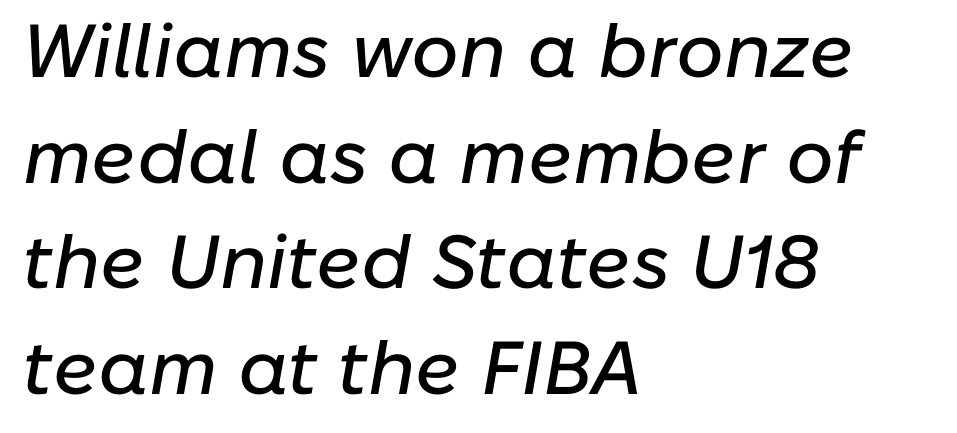
Q: Is the text italic (slanted)? A: Yes, it leans right by about 10 degrees.
Q: Is the text underlined? A: No.
Q: How is the paragraph aligned? A: Left-aligned.
Q: Is the spacing between letters normal or unusually wide? A: Normal.
Q: Is the spacing between lines tight, normal or loose? A: Normal.
Q: Width (condensed, normal, or wide)? A: Normal.
Q: Stroke contrast? A: Low.
Q: x-height? A: Medium.
Q: Monospaced? A: No.
